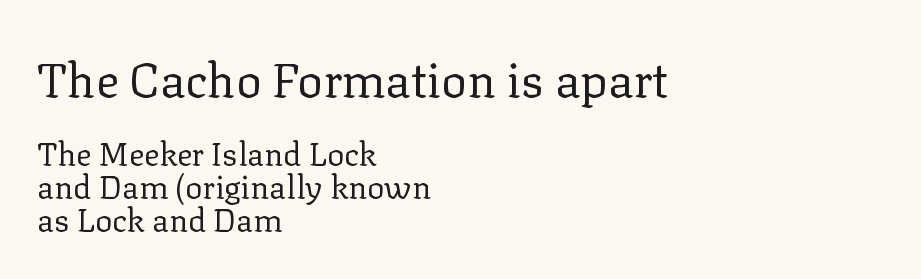
Q: Is the text bold? A: No.
Q: Is the text italic (slanted)? A: No, it is upright.
Q: Is the typeface a serif or a sans-serif typeface? A: Serif.
Q: Is the text underlined? A: No.
Q: How is the paragraph aligned? A: Left-aligned.
Q: Is the spacing between letters normal or unusually wide? A: Normal.
Q: Is the spacing between lines tight, normal or loose? A: Tight.
Q: Which block of text is set in a larger size, the first (top) or the second (bottom)? A: The first (top) one.
Q: Width (condensed, normal, or wide)? A: Normal.
Q: Stroke contrast? A: Low.
Q: x-height? A: Medium.
Q: Monospaced? A: No.
